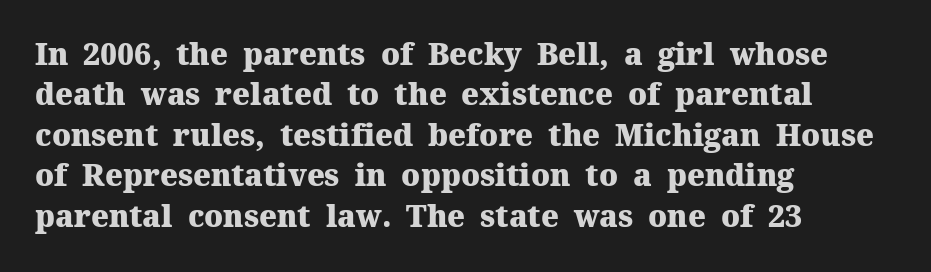
The image shows 30 px heavy serif type, upright; set left-aligned, normal line spacing (1.35x), normal letter spacing, not underlined; medium stroke contrast and a medium x-height.
